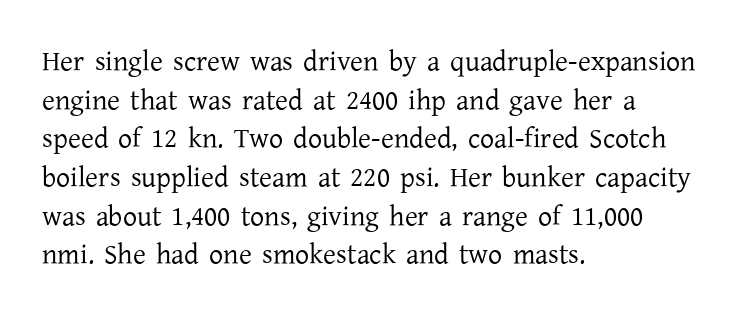
Q: Is the text bold? A: No.
Q: Is the text italic (slanted)? A: No, it is upright.
Q: Is the typeface a serif or a sans-serif typeface? A: Serif.
Q: Is the text underlined? A: No.
Q: How is the paragraph aligned? A: Left-aligned.
Q: Is the spacing between letters normal or unusually wide? A: Normal.
Q: Is the spacing between lines tight, normal or loose? A: Normal.
Q: Width (condensed, normal, or wide)? A: Normal.
Q: Stroke contrast? A: Low.
Q: x-height? A: Medium.
Q: Monospaced? A: No.
